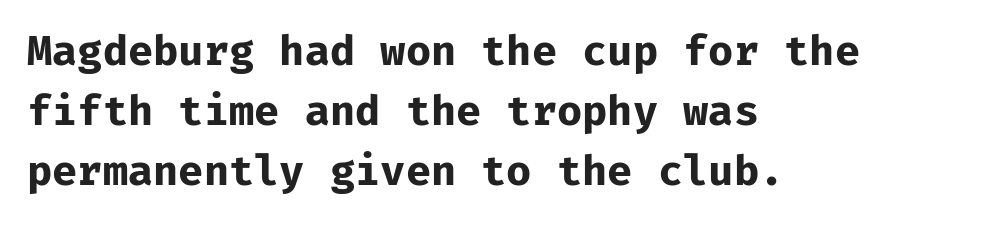
The image shows 41 px bold sans-serif type, upright, monospaced; set left-aligned, normal line spacing (1.46x), normal letter spacing, not underlined; low stroke contrast and a medium x-height.
